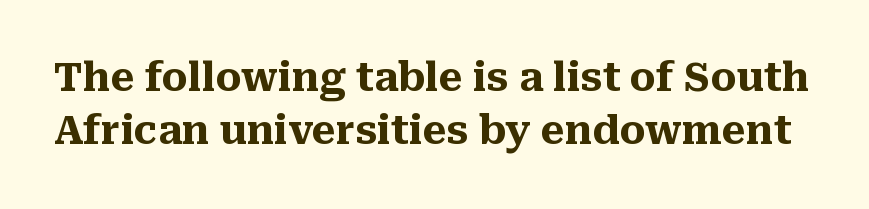
The characters display serif detailing at their extremities. In terms of weight, the rendering is a true, heavy bold. What's the leading like? Ordinary, nothing unusual. A typesetter would call this proportional, since set widths differ per character. Ordinary non-slanted type is in use.
